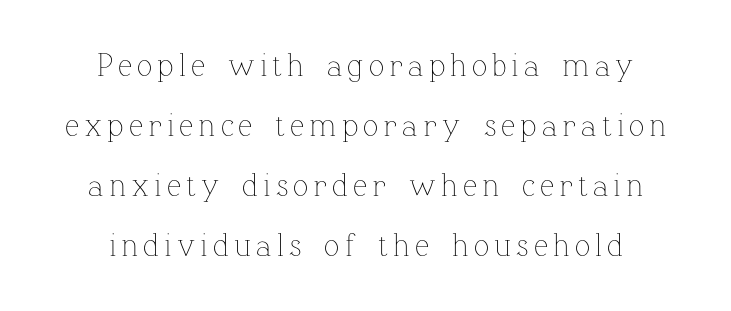
{"italic": "no", "bold": "no", "weight": "thin", "width": "normal", "stroke_contrast": "low", "x_height": "medium", "monospaced": "no", "underline": "no", "align": "center", "line_spacing_ratio": 1.87, "glyph_px": 32}
